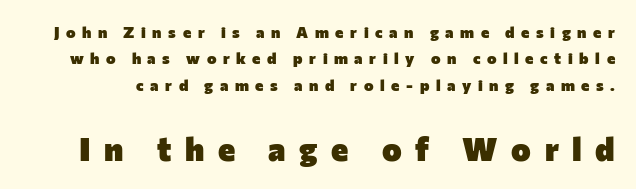
The image shows 33 px heavy sans-serif type, upright; set normal line spacing (1.65x), unusually wide letter spacing (+0.41 em), not underlined; the second (bottom) block is 2.06x larger; low stroke contrast and a medium x-height.
